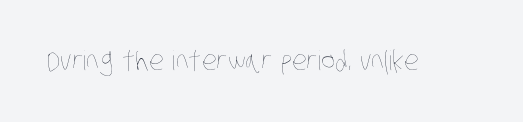
The line texture is even and compact thanks to regular tracking. Glance below the letters and you will spot only blank space. Heft: none added — not bold.
